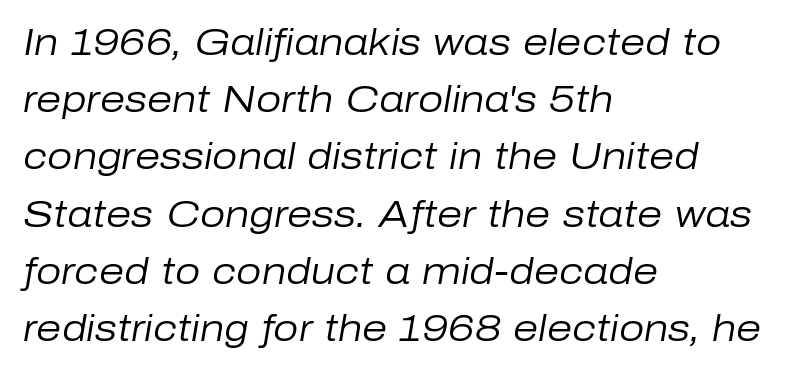
The image shows 36 px regular-weight type, italic (leaning right); set left-aligned, normal line spacing (1.59x), normal letter spacing, not underlined; low stroke contrast and a medium x-height.
